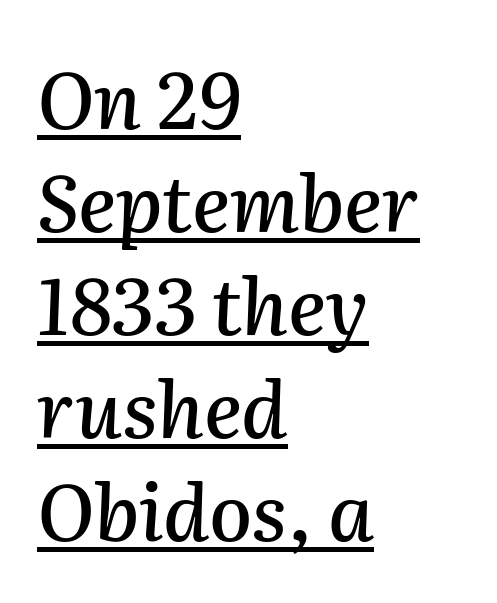
{"italic": "yes", "lean": "right", "slant_degrees": 2, "width": "normal", "stroke_contrast": "medium", "x_height": "medium", "monospaced": "no", "underline": "yes", "align": "left", "line_spacing": "normal", "line_spacing_ratio": 1.32, "letter_spacing": "normal", "letter_spacing_em": 0.0, "glyph_px": 78}
